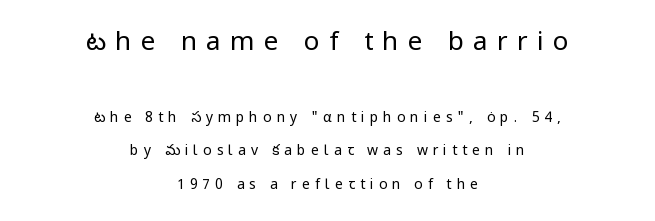
{"italic": "no", "bold": "no", "underline": "no", "align": "center", "line_spacing": "loose", "line_spacing_ratio": 2.39, "letter_spacing": "wide", "letter_spacing_em": 0.36, "larger_block": "first", "size_ratio": 1.86, "glyph_px": 26}
